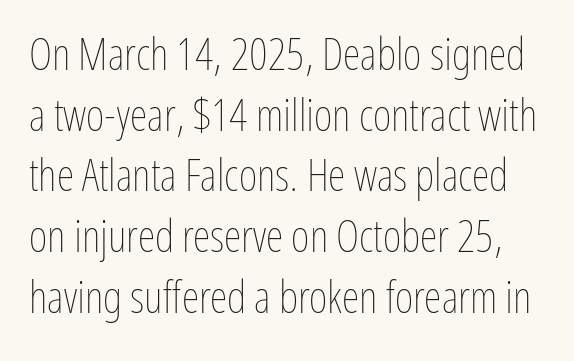
Q: Is the text bold? A: No.
Q: Is the text italic (slanted)? A: No, it is upright.
Q: Is the text underlined? A: No.
Q: Is the spacing between letters normal or unusually wide? A: Normal.
Q: Is the spacing between lines tight, normal or loose? A: Normal.
Q: Width (condensed, normal, or wide)? A: Condensed.
Q: Stroke contrast? A: Low.
Q: x-height? A: Medium.
Q: Monospaced? A: No.
